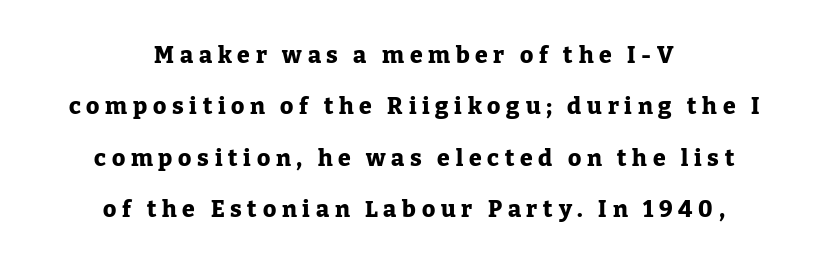
Q: Is the text bold? A: Yes.
Q: Is the text italic (slanted)? A: No, it is upright.
Q: Is the text underlined? A: No.
Q: How is the paragraph aligned? A: Centered.
Q: Is the spacing between letters normal or unusually wide? A: Unusually wide.
Q: Is the spacing between lines tight, normal or loose? A: Loose.
